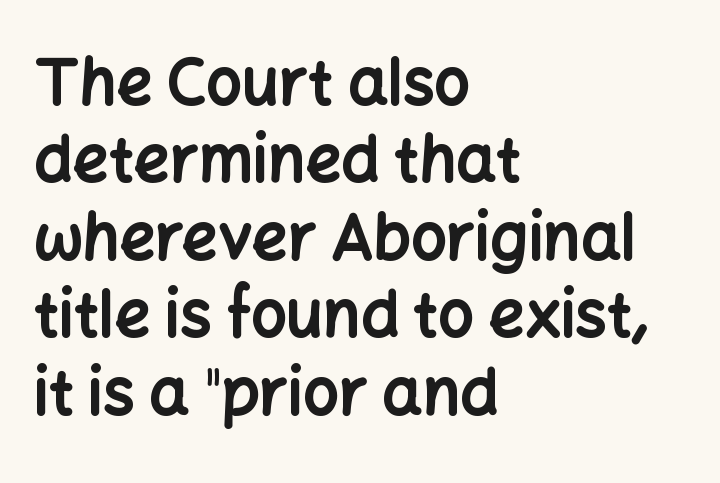
Q: Is the text bold? A: Yes.
Q: Is the text italic (slanted)? A: No, it is upright.
Q: Is the typeface a serif or a sans-serif typeface? A: Sans-serif.
Q: Is the text underlined? A: No.
Q: How is the paragraph aligned? A: Left-aligned.
Q: Is the spacing between letters normal or unusually wide? A: Normal.
Q: Width (condensed, normal, or wide)? A: Normal.
Q: Stroke contrast? A: Low.
Q: x-height? A: Medium.
Q: Monospaced? A: No.
